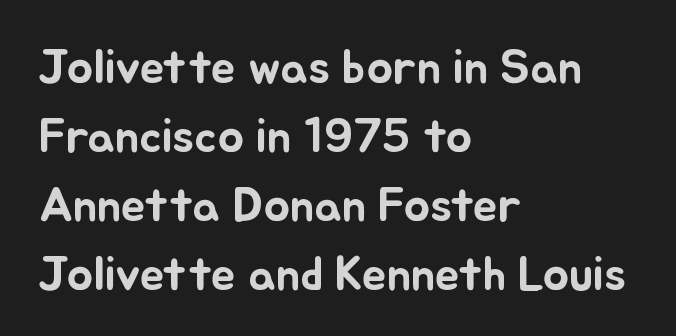
Q: Is the text italic (slanted)? A: No, it is upright.
Q: Is the text underlined? A: No.
Q: How is the paragraph aligned? A: Left-aligned.
Q: Is the spacing between letters normal or unusually wide? A: Normal.
Q: Is the spacing between lines tight, normal or loose? A: Normal.
Q: Width (condensed, normal, or wide)? A: Normal.
Q: Stroke contrast? A: Low.
Q: x-height? A: Small.
Q: Monospaced? A: No.
